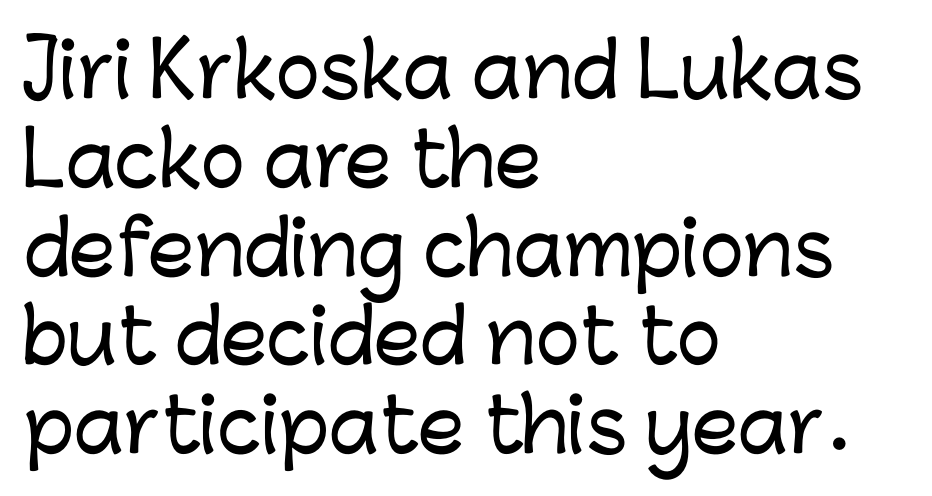
Q: Is the text italic (slanted)? A: No, it is upright.
Q: Is the typeface a serif or a sans-serif typeface? A: Sans-serif.
Q: Is the text underlined? A: No.
Q: How is the paragraph aligned? A: Left-aligned.
Q: Is the spacing between letters normal or unusually wide? A: Normal.
Q: Width (condensed, normal, or wide)? A: Normal.
Q: Stroke contrast? A: Low.
Q: x-height? A: Medium.
Q: Monospaced? A: No.
